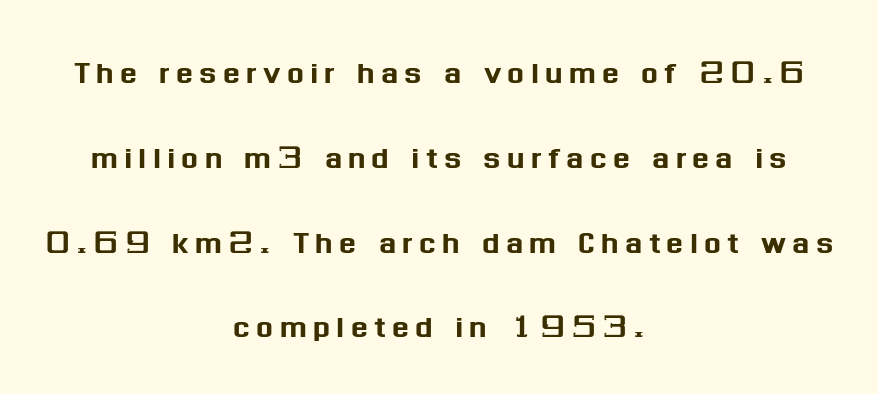
The image shows 40 px sans-serif type, upright; set centered, loose line spacing (2.12x), not underlined; medium stroke contrast and a medium x-height.
